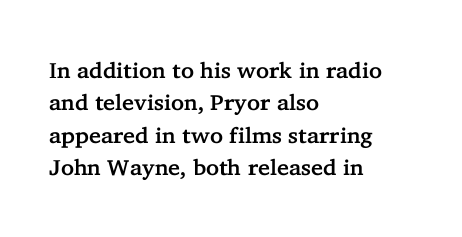
Q: Is the text italic (slanted)? A: No, it is upright.
Q: Is the text underlined? A: No.
Q: How is the paragraph aligned? A: Left-aligned.
Q: Is the spacing between letters normal or unusually wide? A: Normal.
Q: Is the spacing between lines tight, normal or loose? A: Normal.
